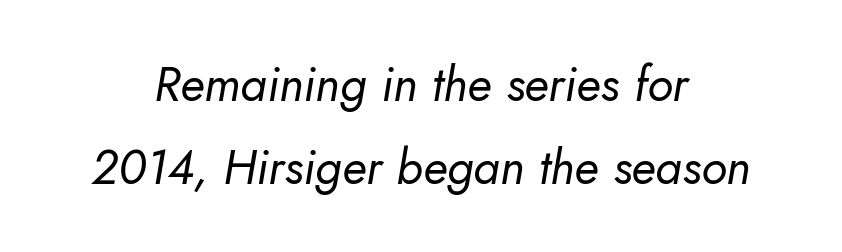
Q: Is the text bold? A: No.
Q: Is the typeface a serif or a sans-serif typeface? A: Sans-serif.
Q: Is the text underlined? A: No.
Q: How is the paragraph aligned? A: Centered.
Q: Is the spacing between letters normal or unusually wide? A: Normal.
Q: Width (condensed, normal, or wide)? A: Normal.
Q: Stroke contrast? A: Low.
Q: x-height? A: Small.
Q: Monospaced? A: No.
